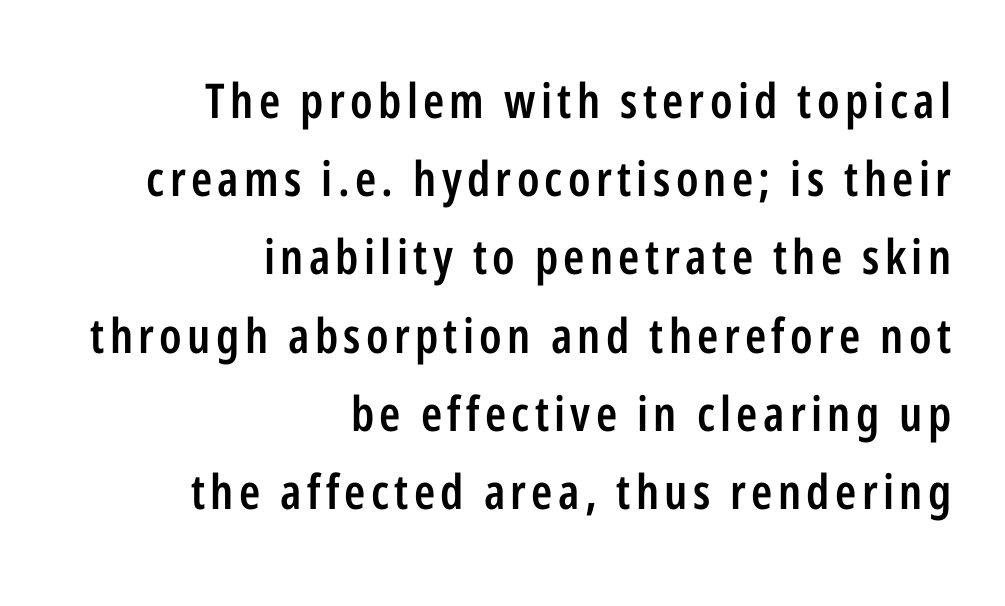
Q: Is the text bold? A: Semi-bold.
Q: Is the text italic (slanted)? A: No, it is upright.
Q: Is the typeface a serif or a sans-serif typeface? A: Sans-serif.
Q: Is the text underlined? A: No.
Q: How is the paragraph aligned? A: Right-aligned.
Q: Is the spacing between lines tight, normal or loose? A: Normal.
Q: Width (condensed, normal, or wide)? A: Condensed.
Q: Stroke contrast? A: Low.
Q: x-height? A: Medium.
Q: Monospaced? A: No.
